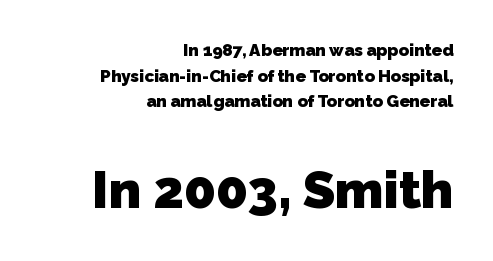
The image shows 52 px heavy sans-serif type; set right-aligned, normal line spacing (1.51x), normal letter spacing, not underlined; the second (bottom) block is 3.06x larger; low stroke contrast and a medium x-height.
